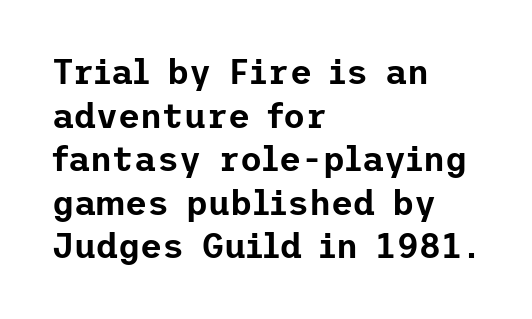
The image shows 34 px sans-serif type, upright; set left-aligned, normal line spacing (1.28x), normal letter spacing, not underlined; low stroke contrast and a medium x-height.
